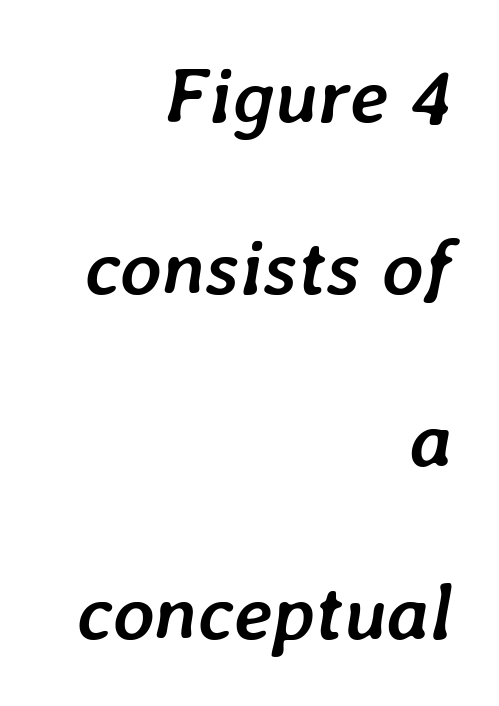
If you drew a ruler down the right edge, every line would touch it. Designer's note — italics engaged. Look at the stroke-to-counter ratio: heavy, a bold. The tracking reads as untouched default to a designer's eye. Unmarked baselines from the first word to the last.
